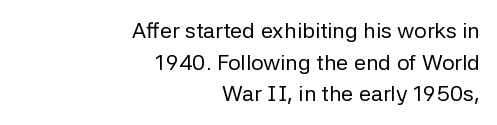
Line ends are locked; line starts wander. Caption: standard tracking, unaltered. No italicization has been applied; the sample stays upright. The face looks like a standard text weight, possibly lighter.
